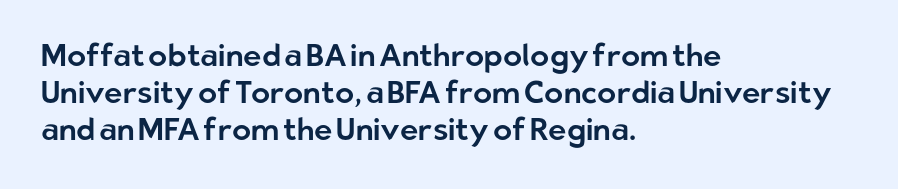
The characters display no serif detailing; their extremities are plain. In CSS terms this would be text-align: left. Ordinary non-slanted type is in use. A bare baseline throughout the passage. Words appear dense and cohesive because spacing is normal. Spacing verdict: proportional, widths tailored to each character.
